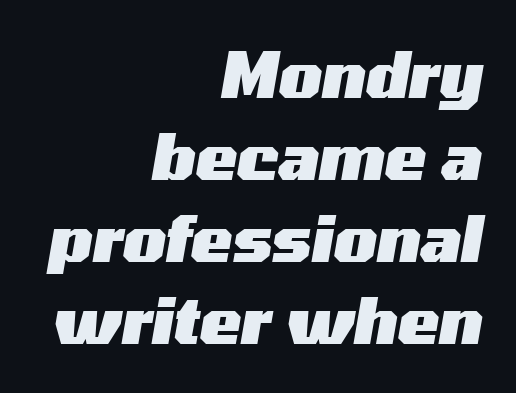
The image shows 62 px heavy, wide type, italic (leaning right); set right-aligned, normal line spacing (1.32x), normal letter spacing, not underlined; medium stroke contrast and a medium x-height.
